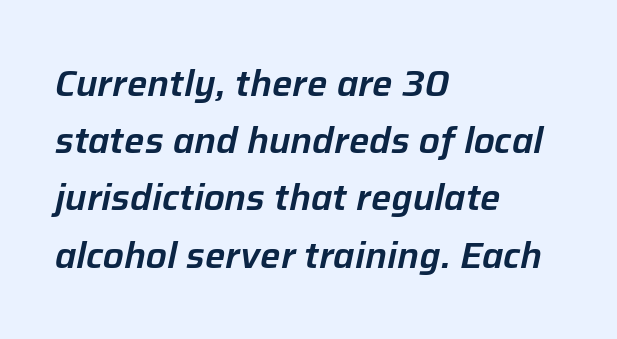
The face used here is proportionally spaced, like ordinary book or web type. The rag falls on the right side of this text block. If you measured baseline to baseline, you'd find a middling distance. These lines keep a tight, regular rhythm from letter to letter. Honestly, there is no underline to notice here at all.
